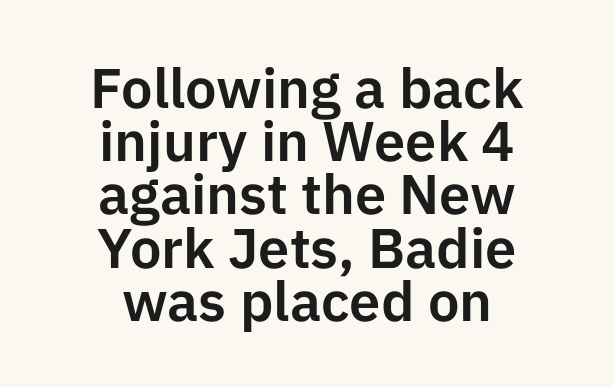
{"serif": "no", "italic": "no", "width": "normal", "stroke_contrast": "low", "x_height": "medium", "monospaced": "no", "underline": "no", "align": "center", "line_spacing": "tight", "line_spacing_ratio": 0.95, "letter_spacing": "normal", "letter_spacing_em": 0.0, "glyph_px": 56}
